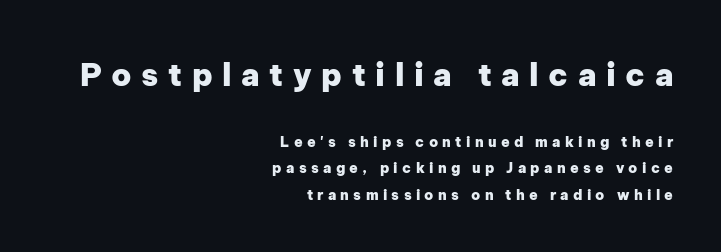
The image shows 31 px heavy sans-serif type, upright; set right-aligned, line spacing 1.86x, unusually wide letter spacing (+0.31 em), not underlined; the first (top) block is 2.21x larger; low stroke contrast and a medium x-height.
